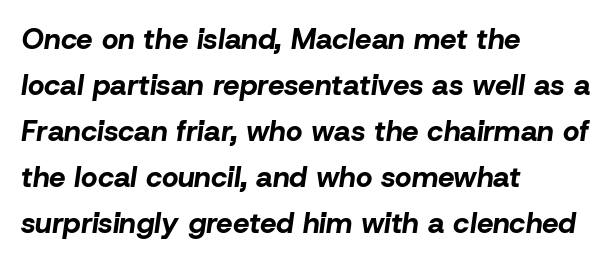
Q: Is the text bold? A: Yes.
Q: Is the text italic (slanted)? A: Yes, it leans right by about 8 degrees.
Q: Is the text underlined? A: No.
Q: How is the paragraph aligned? A: Left-aligned.
Q: Is the spacing between letters normal or unusually wide? A: Normal.
Q: Is the spacing between lines tight, normal or loose? A: Normal.
Q: Width (condensed, normal, or wide)? A: Normal.
Q: Stroke contrast? A: Low.
Q: x-height? A: Medium.
Q: Monospaced? A: No.
